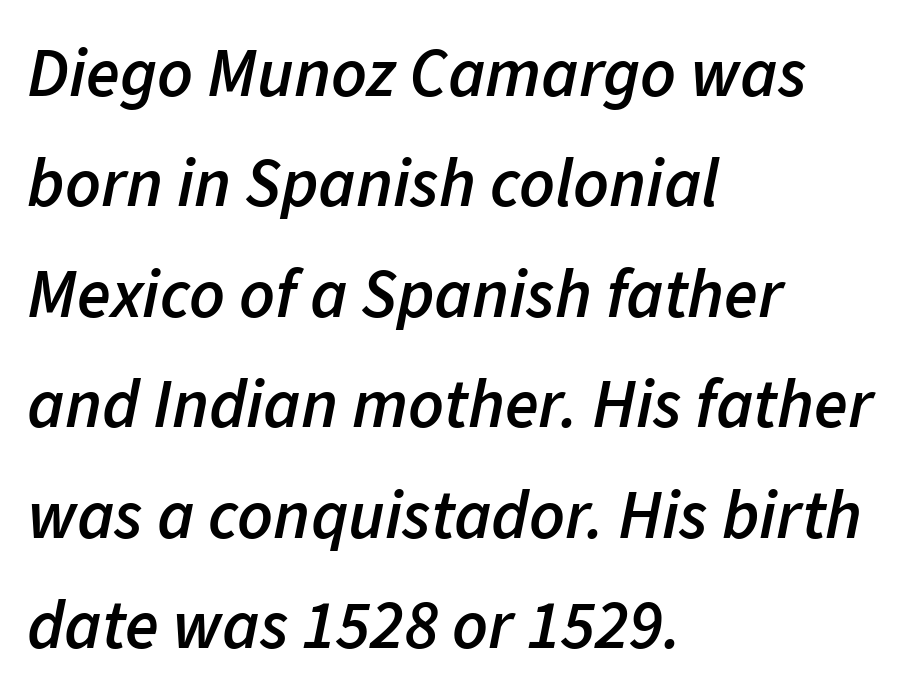
Q: Is the text bold? A: Semi-bold.
Q: Is the text italic (slanted)? A: Yes, it leans right by about 11 degrees.
Q: Is the text underlined? A: No.
Q: How is the paragraph aligned? A: Left-aligned.
Q: Is the spacing between letters normal or unusually wide? A: Normal.
Q: Is the spacing between lines tight, normal or loose? A: Normal.
Q: Width (condensed, normal, or wide)? A: Normal.
Q: Stroke contrast? A: Low.
Q: x-height? A: Medium.
Q: Monospaced? A: No.
